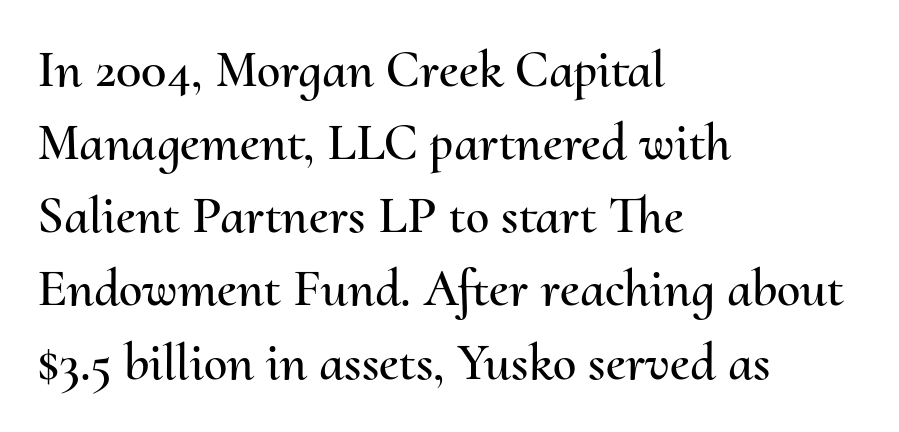
Each row of text sits above clean, open space. The rendering uses natural spacing where letterforms have individual widths. Posture: vertical. The lines are quadded left. If you measured baseline to baseline, you'd find a middling distance. You could call the tracking neutral — neither tight nor loose.
